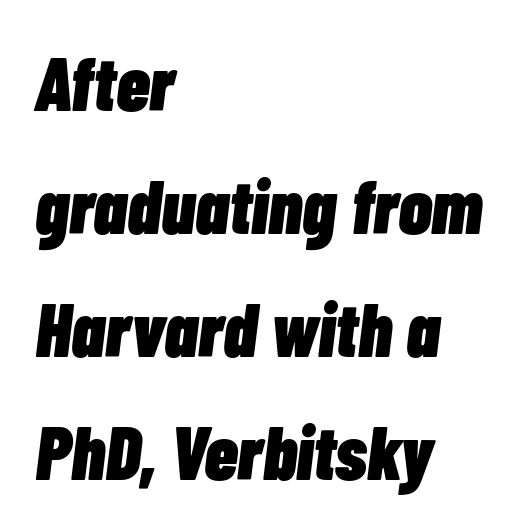
{"italic": "yes", "lean": "right", "slant_degrees": 7, "bold": "yes", "weight": "heavy", "width": "condensed", "stroke_contrast": "low", "x_height": "medium", "monospaced": "no", "underline": "no", "align": "left", "line_spacing": "normal", "line_spacing_ratio": 1.62, "letter_spacing": "normal", "letter_spacing_em": 0.0, "glyph_px": 76}
